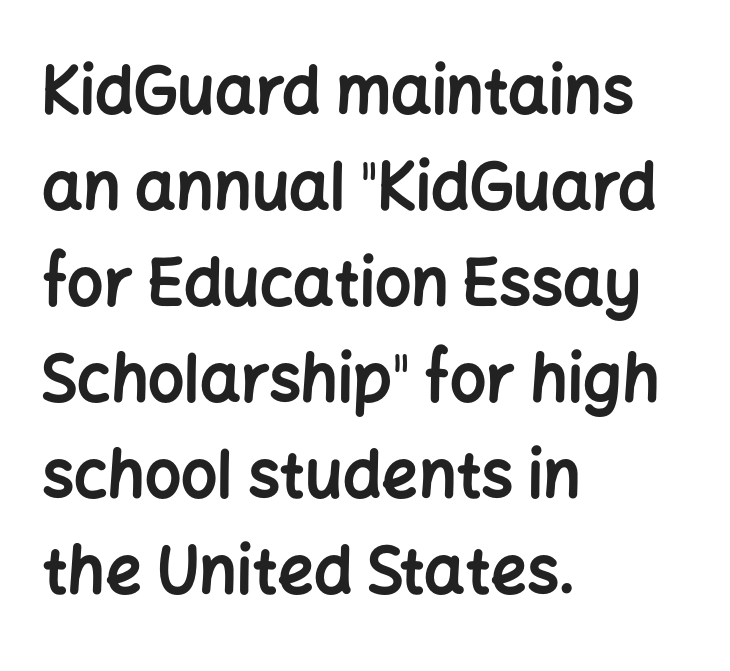
{"serif": "no", "italic": "no", "bold": "yes", "weight": "bold", "width": "normal", "stroke_contrast": "low", "x_height": "medium", "monospaced": "no", "underline": "no", "align": "left", "line_spacing": "normal", "line_spacing_ratio": 1.5, "letter_spacing": "normal", "letter_spacing_em": 0.0, "glyph_px": 64}
